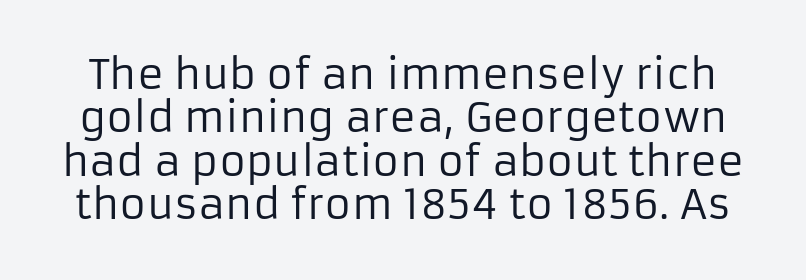
Whoever set this chose condensed vertical rhythm over breathing room. The characters are drawn with everyday or finer stroke widths. Has an underline been added? It has not. No feet cap the strokes, marking this as sans-serif type. Between one letter and the next there's only the usual sliver of space. Looks like regular typesetting: each glyph gets only the width it needs.
